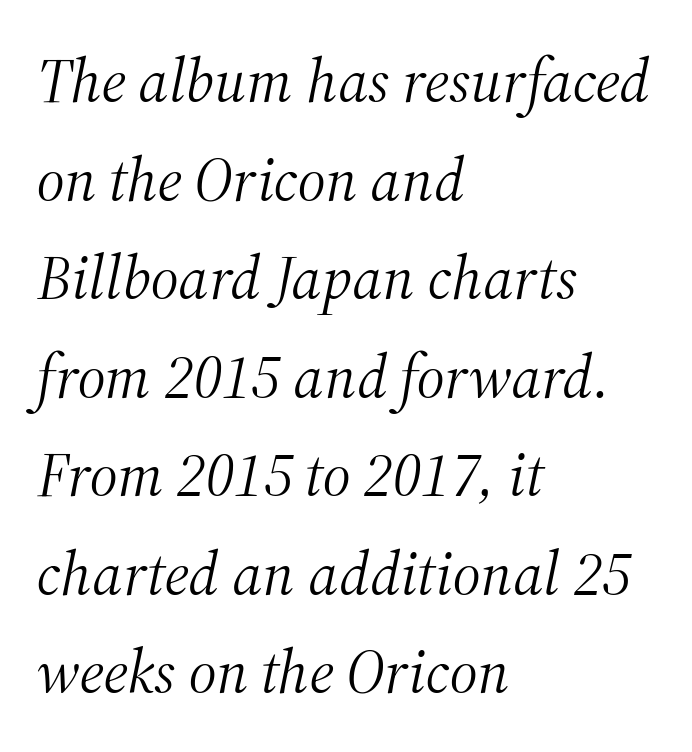
Q: Is the text bold? A: No.
Q: Is the text italic (slanted)? A: Yes, it leans right by about 12 degrees.
Q: Is the typeface a serif or a sans-serif typeface? A: Serif.
Q: Is the text underlined? A: No.
Q: How is the paragraph aligned? A: Left-aligned.
Q: Is the spacing between letters normal or unusually wide? A: Normal.
Q: Is the spacing between lines tight, normal or loose? A: Normal.
Q: Width (condensed, normal, or wide)? A: Normal.
Q: Stroke contrast? A: Medium.
Q: x-height? A: Medium.
Q: Monospaced? A: No.
